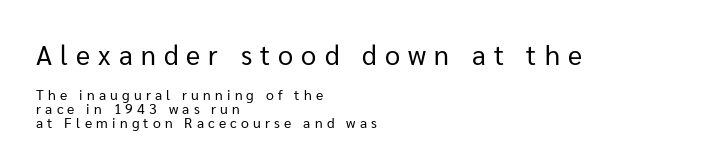
Q: Is the text bold? A: No.
Q: Is the text italic (slanted)? A: No, it is upright.
Q: Is the text underlined? A: No.
Q: How is the paragraph aligned? A: Left-aligned.
Q: Is the spacing between letters normal or unusually wide? A: Unusually wide.
Q: Is the spacing between lines tight, normal or loose? A: Tight.
Q: Which block of text is set in a larger size, the first (top) or the second (bottom)? A: The first (top) one.
